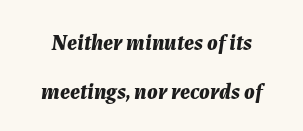
Q: Is the text bold? A: Yes.
Q: Is the text italic (slanted)? A: Yes, it leans right by about 7 degrees.
Q: Is the text underlined? A: No.
Q: Is the spacing between letters normal or unusually wide? A: Normal.
Q: Is the spacing between lines tight, normal or loose? A: Loose.
